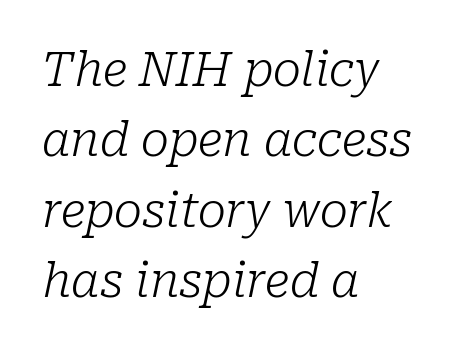
The image shows 47 px light serif type, italic (leaning right); set left-aligned, normal line spacing (1.5x), normal letter spacing, not underlined; low stroke contrast and a medium x-height.
